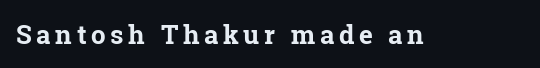
{"italic": "no", "bold": "yes", "underline": "no", "glyph_px": 26}
